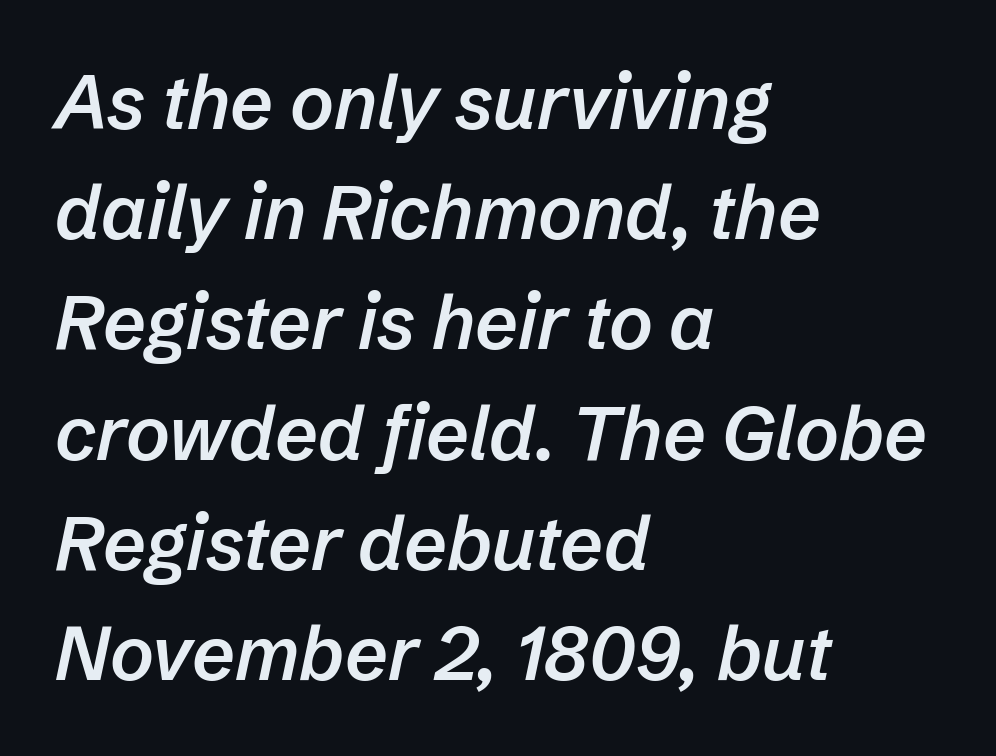
The passage is arranged the way most books set body copy — flush left. Slightly chunky letters — semibold, I'd say, not full bold. Character widths vary here, with narrow letters taking less room than wide ones. Quick note: interline space is typical.
